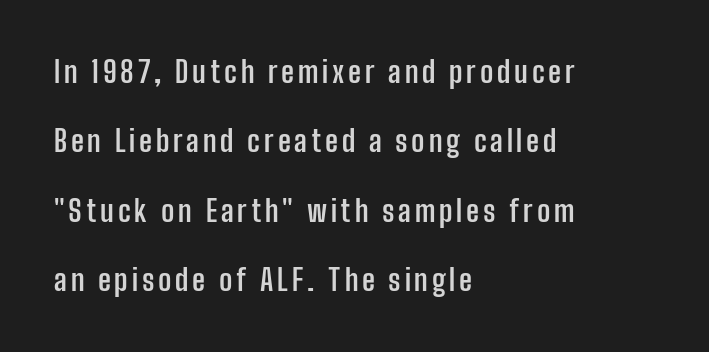
{"serif": "no", "italic": "no", "bold": "yes", "weight": "semibold", "width": "condensed", "stroke_contrast": "low", "x_height": "medium", "monospaced": "no", "underline": "no", "align": "left", "line_spacing": "loose", "line_spacing_ratio": 2.39, "glyph_px": 29}
